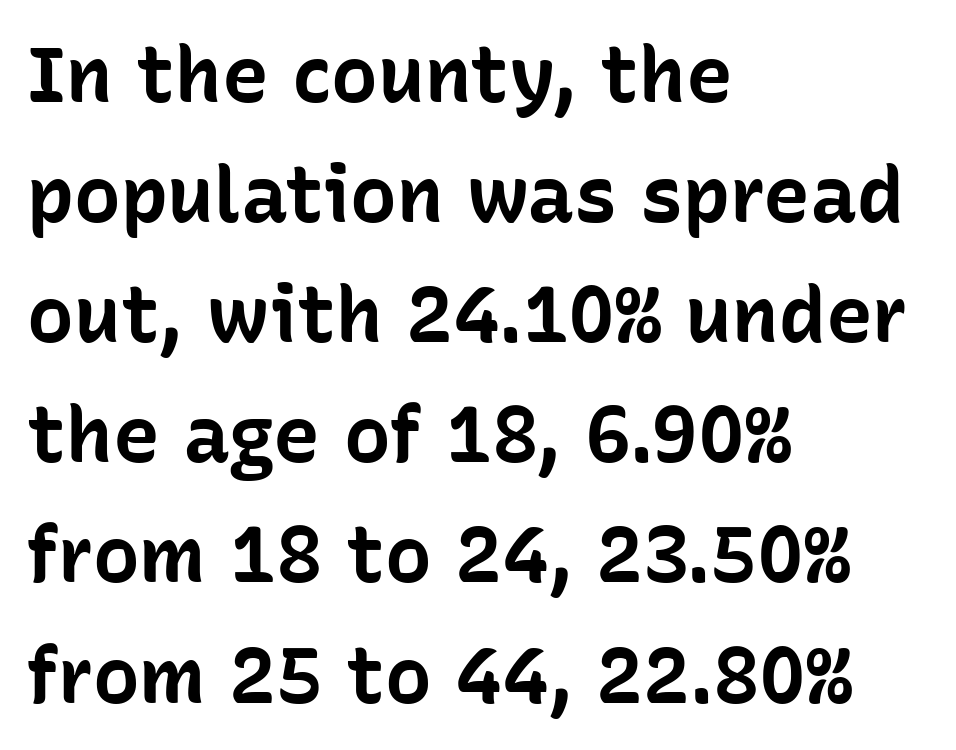
The image shows 78 px bold sans-serif type, upright; set left-aligned, normal line spacing (1.54x), normal letter spacing, not underlined; low stroke contrast and a medium x-height.
